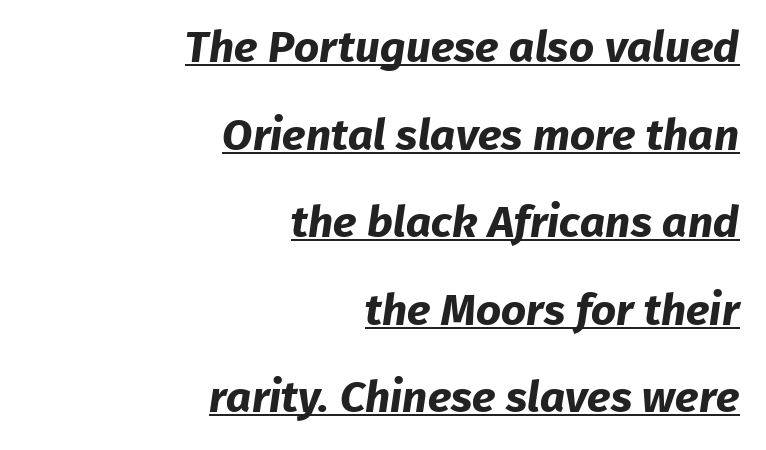
The image shows 44 px bold sans-serif type; set right-aligned, loose line spacing (1.99x), normal letter spacing, underlined; low stroke contrast and a medium x-height.
